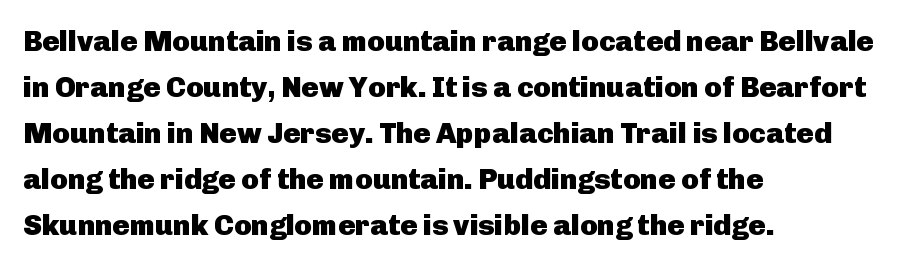
Q: Is the text bold? A: Yes.
Q: Is the text italic (slanted)? A: No, it is upright.
Q: Is the typeface a serif or a sans-serif typeface? A: Sans-serif.
Q: Is the text underlined? A: No.
Q: How is the paragraph aligned? A: Left-aligned.
Q: Is the spacing between letters normal or unusually wide? A: Normal.
Q: Is the spacing between lines tight, normal or loose? A: Normal.
Q: Width (condensed, normal, or wide)? A: Normal.
Q: Stroke contrast? A: Low.
Q: x-height? A: Medium.
Q: Monospaced? A: No.
